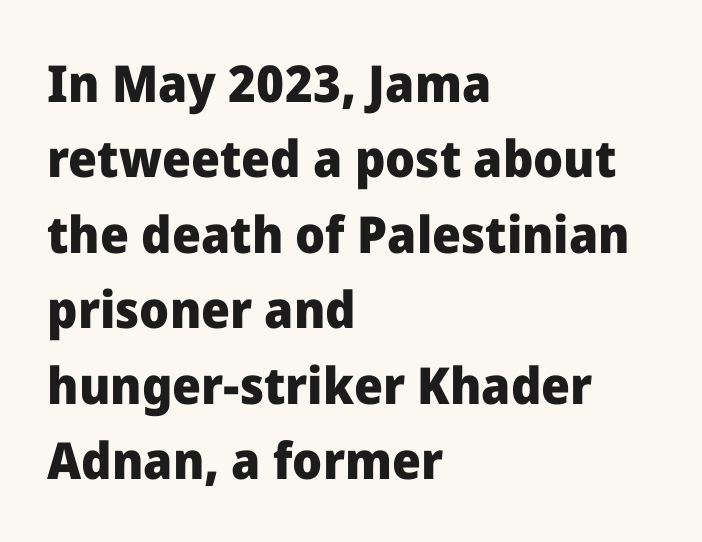
{"serif": "no", "italic": "no", "bold": "yes", "weight": "heavy", "width": "normal", "stroke_contrast": "low", "x_height": "medium", "monospaced": "no", "underline": "no", "align": "left", "line_spacing": "normal", "line_spacing_ratio": 1.48, "letter_spacing": "normal", "letter_spacing_em": 0.0, "glyph_px": 51}
